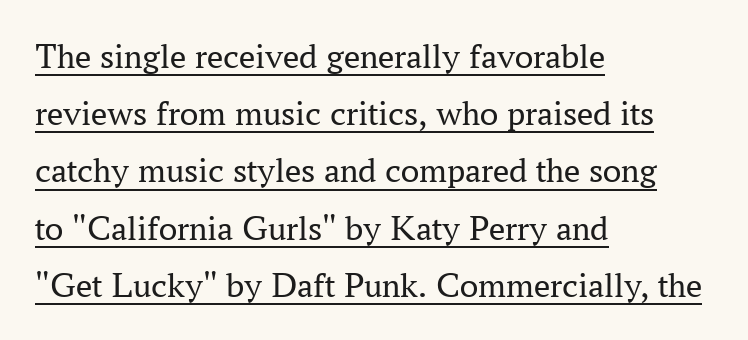
Q: Is the text bold? A: No.
Q: Is the text italic (slanted)? A: No, it is upright.
Q: Is the typeface a serif or a sans-serif typeface? A: Serif.
Q: Is the text underlined? A: Yes.
Q: How is the paragraph aligned? A: Left-aligned.
Q: Is the spacing between letters normal or unusually wide? A: Normal.
Q: Is the spacing between lines tight, normal or loose? A: Normal.
Q: Width (condensed, normal, or wide)? A: Normal.
Q: Stroke contrast? A: Medium.
Q: x-height? A: Medium.
Q: Monospaced? A: No.
